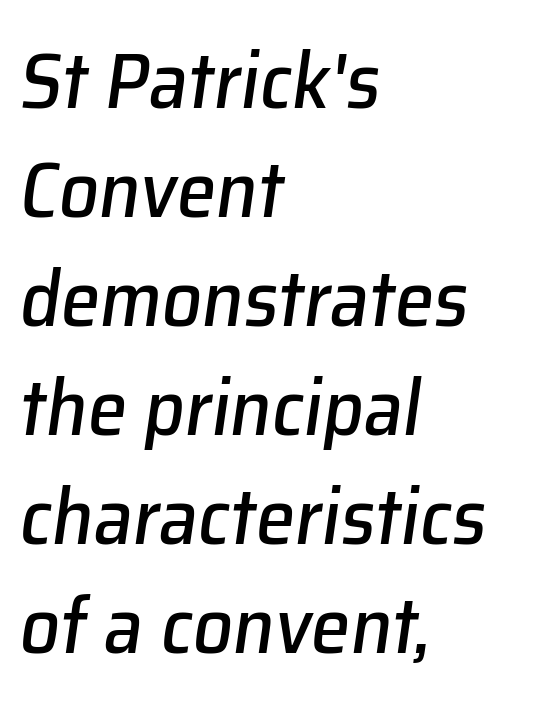
The image shows 79 px text type, italic (leaning right); set left-aligned, normal line spacing (1.38x), normal letter spacing, not underlined; low stroke contrast and a medium x-height.
